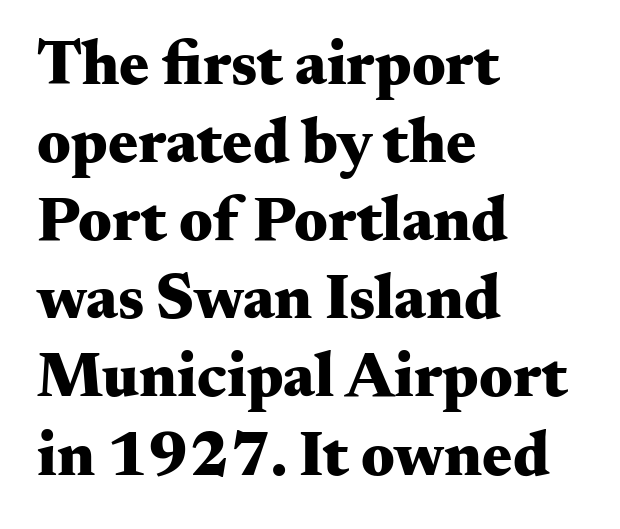
{"serif": "yes", "italic": "no", "bold": "yes", "weight": "heavy", "width": "wide", "stroke_contrast": "medium", "x_height": "small", "monospaced": "no", "underline": "no", "align": "left", "line_spacing_ratio": 1.24, "letter_spacing": "normal", "letter_spacing_em": 0.0, "glyph_px": 63}
